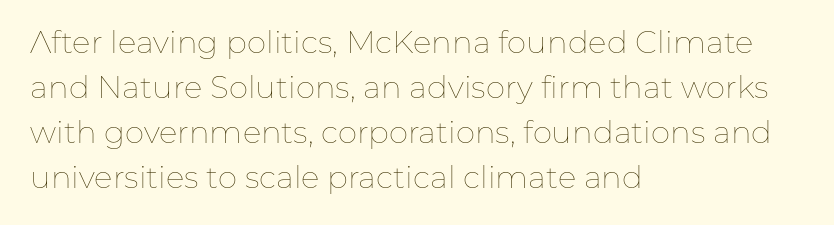
The image shows 31 px thin type, upright; set left-aligned, normal line spacing (1.45x), normal letter spacing, not underlined; low stroke contrast and a medium x-height.
